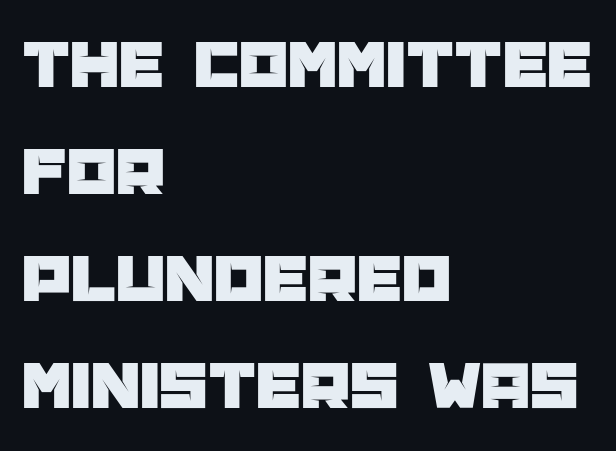
The image shows 70 px sans-serif type, upright; set left-aligned, normal line spacing (1.53x), normal letter spacing, not underlined; low stroke contrast and a large x-height.
